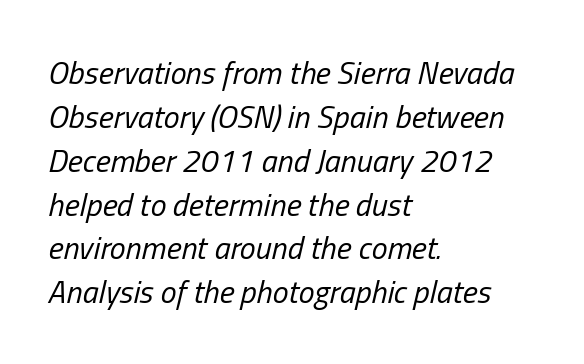
{"italic": "yes", "lean": "right", "slant_degrees": 13, "bold": "no", "weight": "regular", "width": "condensed", "stroke_contrast": "low", "x_height": "medium", "monospaced": "no", "underline": "no", "align": "left", "line_spacing": "normal", "line_spacing_ratio": 1.37, "letter_spacing": "normal", "letter_spacing_em": 0.0, "glyph_px": 32}
